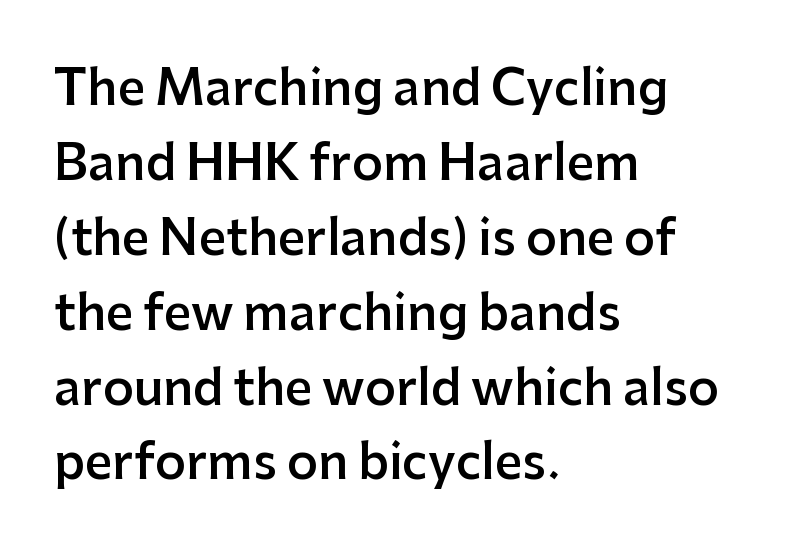
The image shows 48 px semibold sans-serif type, upright; set left-aligned, normal line spacing (1.56x), normal letter spacing, not underlined; low stroke contrast and a medium x-height.
